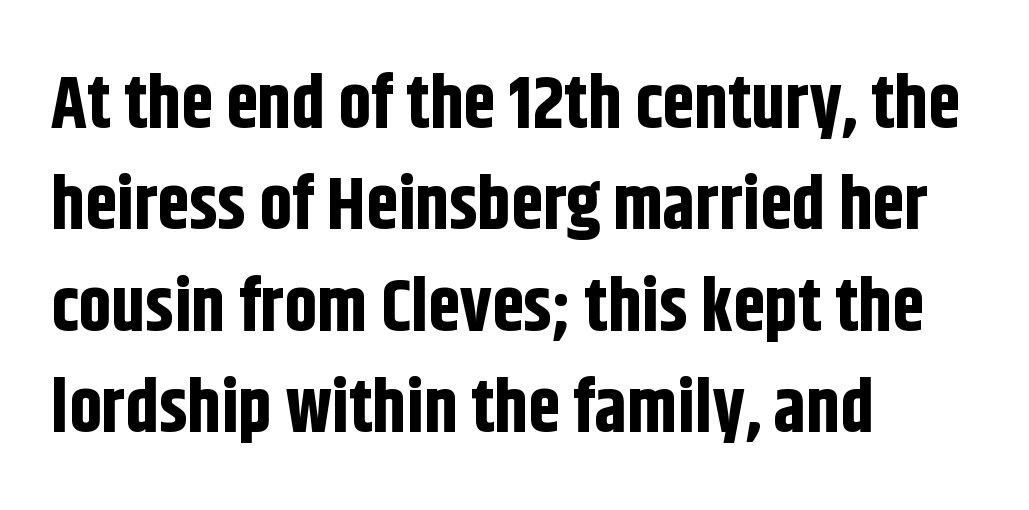
The image shows 73 px bold, condensed sans-serif type, upright; set left-aligned, normal line spacing (1.39x), normal letter spacing, not underlined; low stroke contrast and a large x-height.
